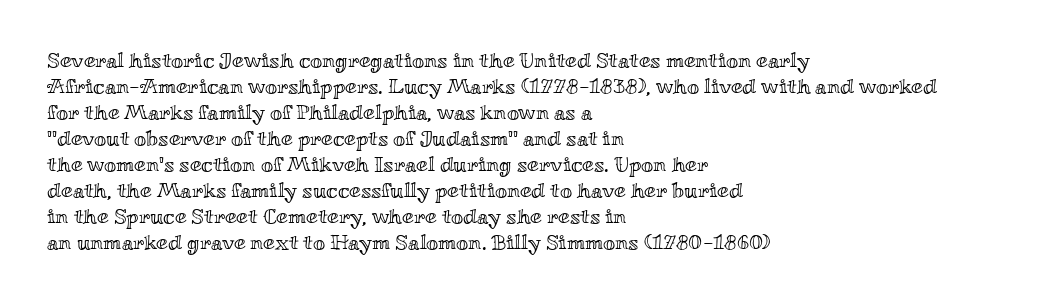
The image shows 21 px text type, upright; set left-aligned, line spacing 1.24x, normal letter spacing, not underlined.
